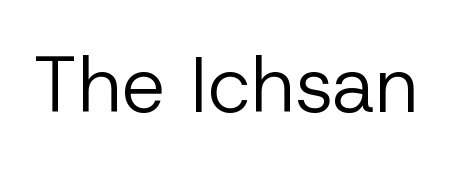
{"serif": "no", "italic": "no", "bold": "no", "weight": "regular", "width": "normal", "stroke_contrast": "low", "x_height": "medium", "monospaced": "no", "underline": "no", "letter_spacing": "normal", "letter_spacing_em": 0.0, "glyph_px": 78}
